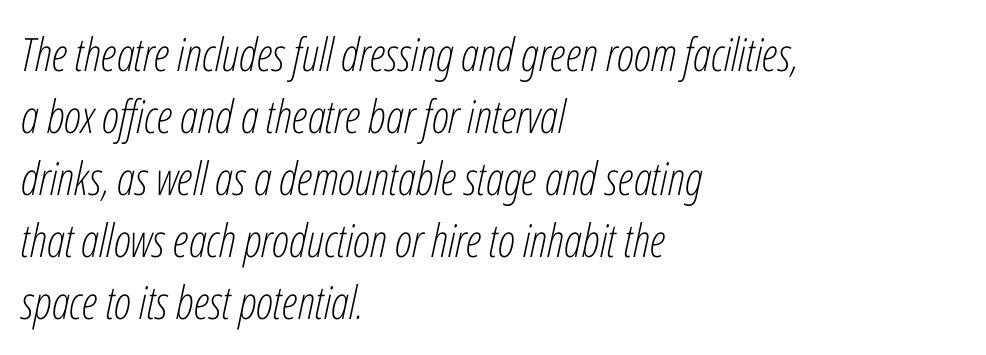
Interline gaps are of average width in this sample. Each letter keeps its own natural width here, so spacing adapts to shape. Characters are canted at an angle relative to the baseline's perpendicular. There is no visible air inserted between adjacent glyphs.
